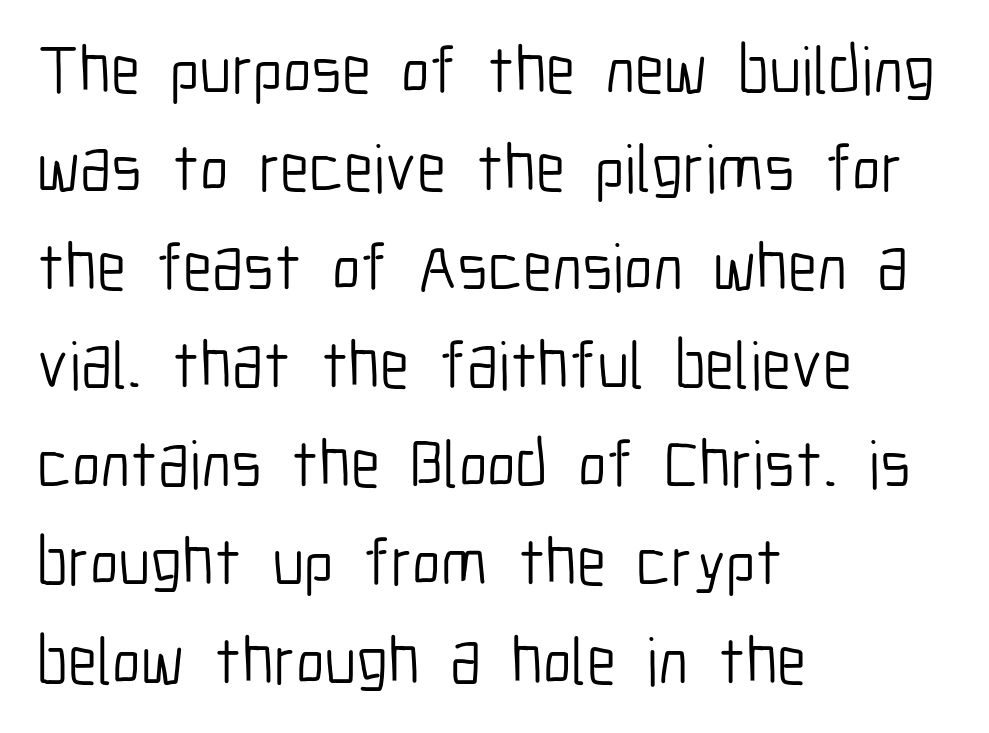
The strokes are not fattened; the text isn't bold. Is this a sans? Yes — the strokes have no serifs. Leading: standard. Any mark beneath the type? The region is blank. How are the letters spaced? Ordinarily, with no added tracking.
